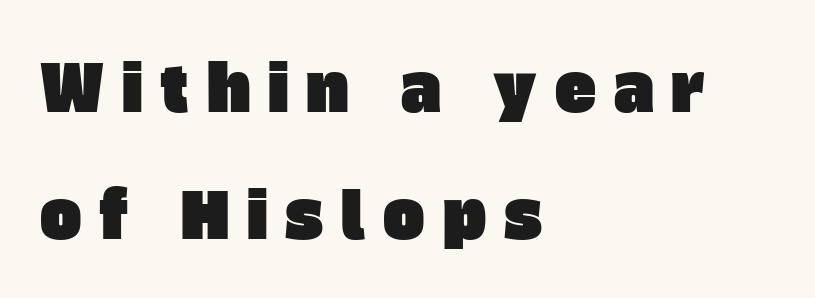
The letterforms stand isolated, each surrounded by extra space. Stroke terminals: plain, sans-serif. This sample is left-justified, so line endings fall wherever the words run out. Character widths vary here, with narrow letters taking less room than wide ones. Rule under the text: the space is simply empty. One glance says open: line gaps are wider than usual.
